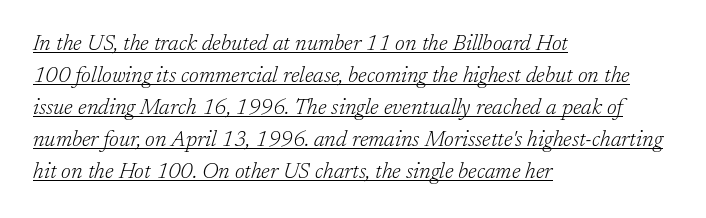
{"italic": "yes", "lean": "right", "slant_degrees": 17, "bold": "no", "underline": "yes", "align": "left", "line_spacing": "normal", "line_spacing_ratio": 1.46, "letter_spacing": "normal", "letter_spacing_em": 0.0, "glyph_px": 22}
